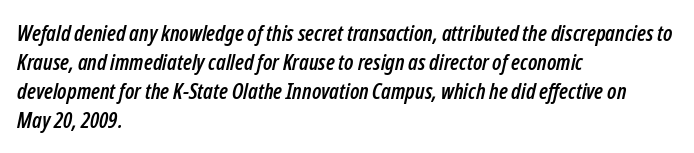
Caption: multi-line text, flush left, ragged right. One glance says typical: line gaps are just what's usual. Anything drawn beneath the words? Only blank space. The type is set solid horizontally, with unmodified tracking. Slanted lettering throughout.
